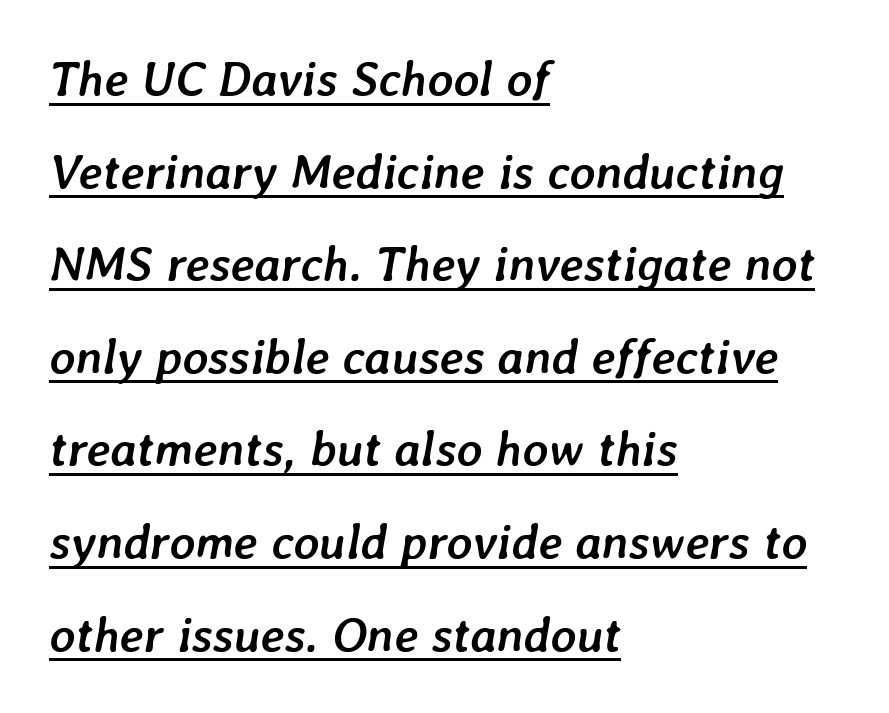
{"italic": "yes", "lean": "right", "slant_degrees": 7, "bold": "yes", "weight": "semibold", "width": "normal", "stroke_contrast": "low", "x_height": "medium", "monospaced": "no", "underline": "yes", "align": "left", "line_spacing_ratio": 1.89, "letter_spacing": "normal", "letter_spacing_em": 0.0, "glyph_px": 49}
